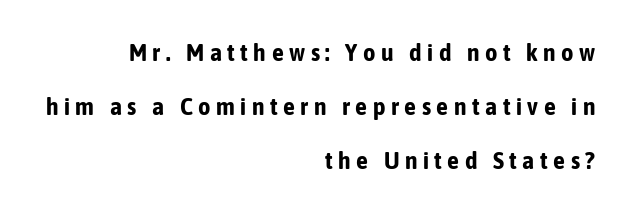
The gap between lines stays unmarked. These lines stand farther apart than default settings would place them. Each word looks stretched out because of the extra space between its letters. Each glyph is drawn with heavy, bold strokes. Horizontally, the lines are justified to the trailing edge only. It's the straight-up-and-down kind of type.
